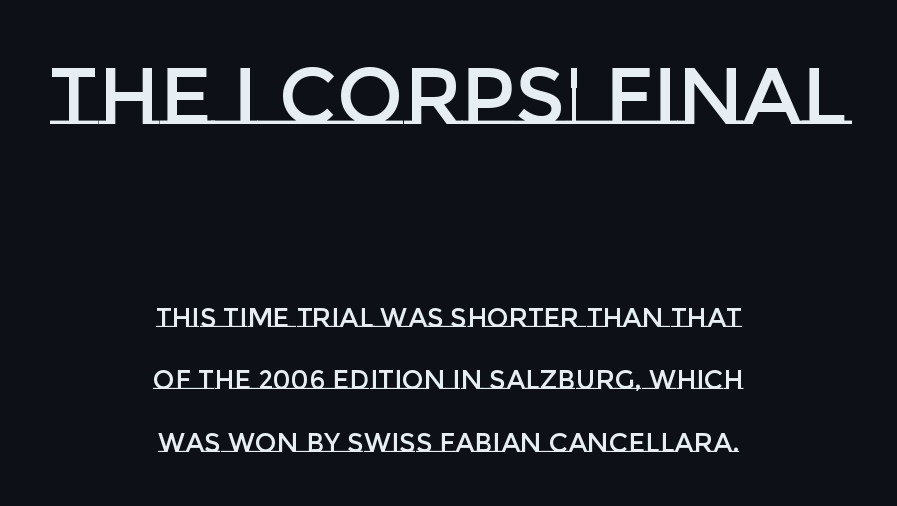
Q: Is the text italic (slanted)? A: No, it is upright.
Q: Is the text underlined? A: No.
Q: How is the paragraph aligned? A: Centered.
Q: Is the spacing between letters normal or unusually wide? A: Normal.
Q: Is the spacing between lines tight, normal or loose? A: Loose.
Q: Which block of text is set in a larger size, the first (top) or the second (bottom)? A: The first (top) one.
Q: Width (condensed, normal, or wide)? A: Normal.
Q: Stroke contrast? A: Low.
Q: x-height? A: Large.
Q: Monospaced? A: No.
